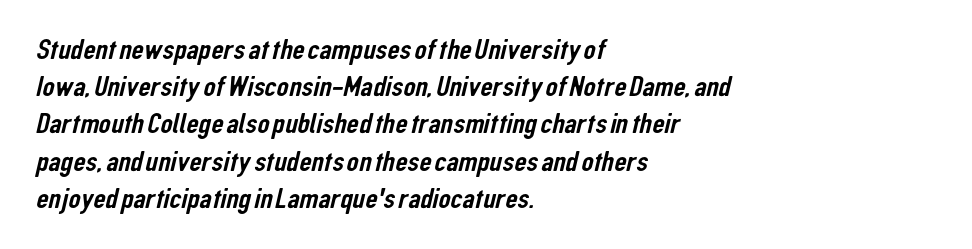
The image shows 30 px condensed sans-serif type; set left-aligned, line spacing 1.24x, normal letter spacing, not underlined; low stroke contrast and a medium x-height.
